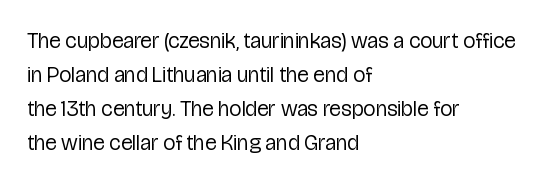
Caption: multi-line text, flush left, ragged right. Rendered with straight, roman letterforms. Beneath every word, the page is bare. Weight: not bold — regular or lighter. Nobody touched the tracking dial on this one. Vertically, the passage feels balanced, rows spaced as you'd expect.
